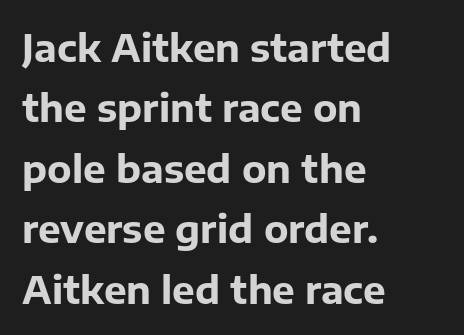
Q: Is the text bold? A: Yes.
Q: Is the text italic (slanted)? A: No, it is upright.
Q: Is the typeface a serif or a sans-serif typeface? A: Sans-serif.
Q: Is the text underlined? A: No.
Q: How is the paragraph aligned? A: Left-aligned.
Q: Is the spacing between letters normal or unusually wide? A: Normal.
Q: Is the spacing between lines tight, normal or loose? A: Normal.
Q: Width (condensed, normal, or wide)? A: Normal.
Q: Stroke contrast? A: Low.
Q: x-height? A: Medium.
Q: Monospaced? A: No.
